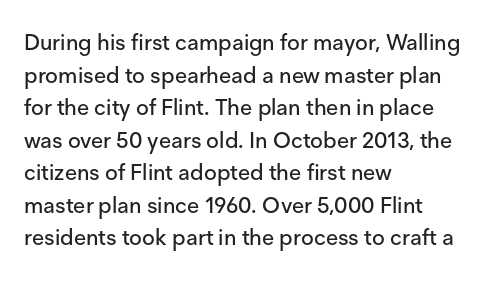
The image shows 22 px text type, upright; set left-aligned, normal line spacing (1.48x), normal letter spacing, not underlined.
